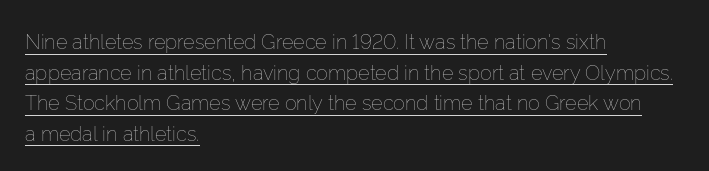
{"italic": "no", "bold": "no", "underline": "yes", "align": "left", "line_spacing": "normal", "line_spacing_ratio": 1.53, "letter_spacing": "normal", "letter_spacing_em": 0.0, "glyph_px": 20}
